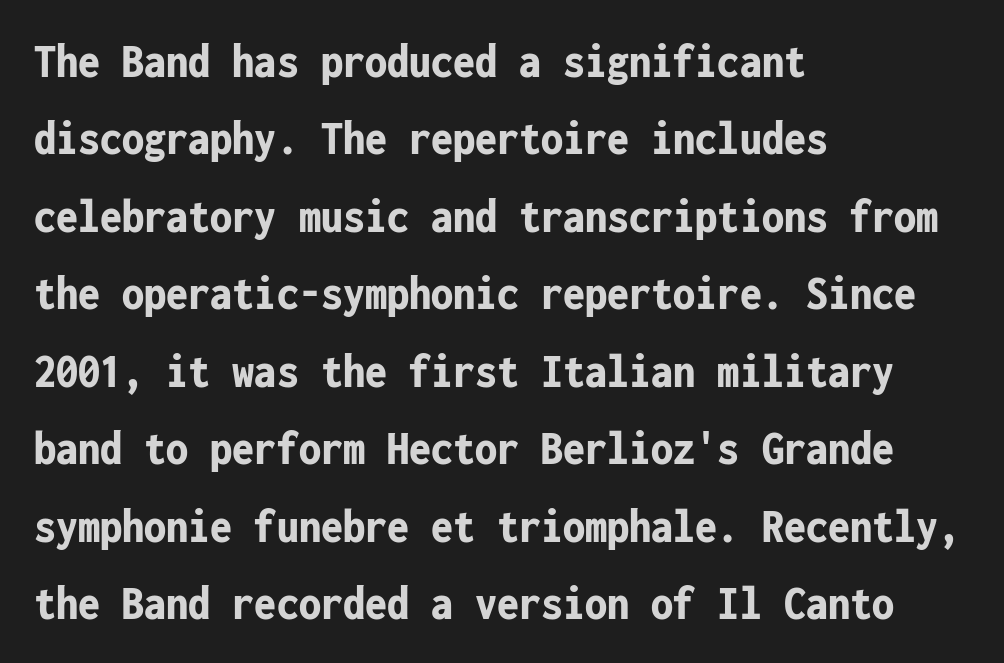
The image shows 49 px bold, condensed sans-serif type, upright, monospaced; set left-aligned, normal line spacing (1.58x), normal letter spacing, not underlined; low stroke contrast and a medium x-height.
